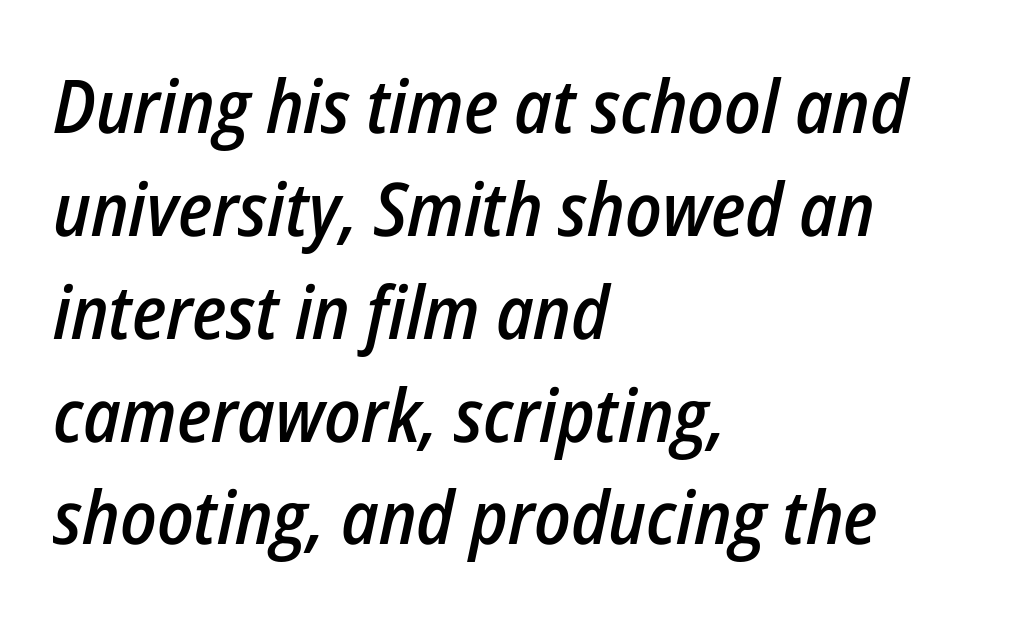
The image shows 74 px semibold, condensed type, italic (leaning right); set left-aligned, normal line spacing (1.39x), normal letter spacing, not underlined; low stroke contrast and a medium x-height.
